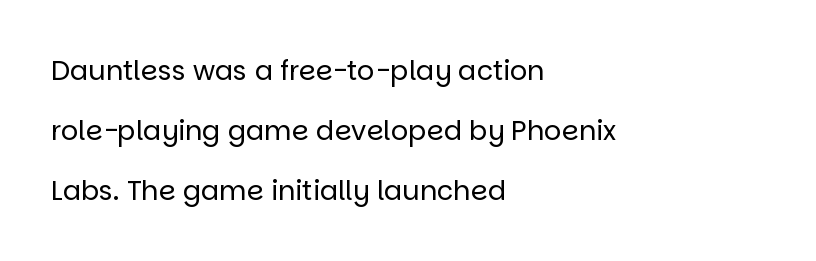
{"italic": "no", "bold": "no", "underline": "no", "align": "left", "line_spacing": "loose", "line_spacing_ratio": 2.22, "letter_spacing": "normal", "letter_spacing_em": 0.0, "glyph_px": 27}
